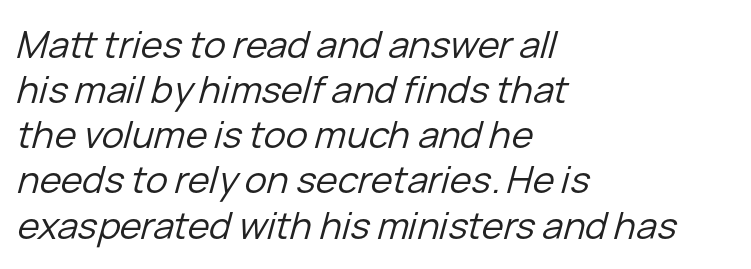
Nobody touched the tracking dial on this one. Quick note: underline off. Each letter keeps its own natural width here, so spacing adapts to shape. It's the slanting kind of type.
